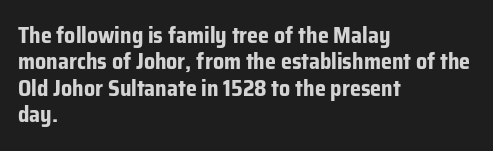
{"italic": "no", "bold": "yes", "underline": "no", "align": "left", "line_spacing_ratio": 1.2, "letter_spacing": "normal", "letter_spacing_em": 0.0, "glyph_px": 22}
